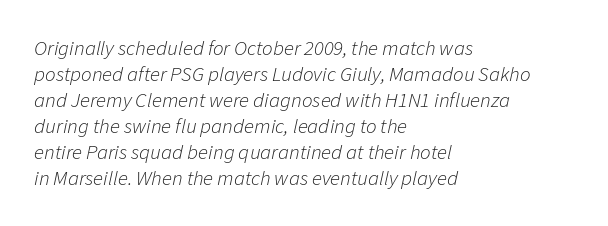
Q: Is the text bold? A: No.
Q: Is the text italic (slanted)? A: Yes, it leans right by about 11 degrees.
Q: Is the text underlined? A: No.
Q: How is the paragraph aligned? A: Left-aligned.
Q: Is the spacing between letters normal or unusually wide? A: Normal.
